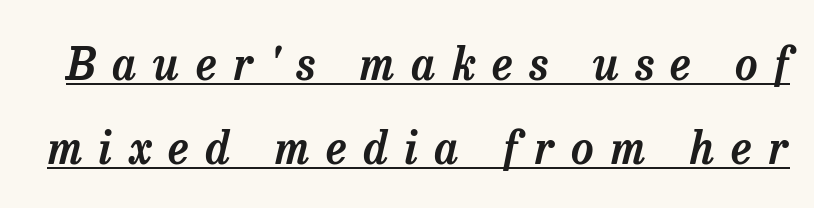
Q: Is the text italic (slanted)? A: Yes, it leans right by about 13 degrees.
Q: Is the typeface a serif or a sans-serif typeface? A: Serif.
Q: Is the text underlined? A: Yes.
Q: Is the spacing between letters normal or unusually wide? A: Unusually wide.
Q: Is the spacing between lines tight, normal or loose? A: Loose.
Q: Width (condensed, normal, or wide)? A: Normal.
Q: Stroke contrast? A: Low.
Q: x-height? A: Medium.
Q: Monospaced? A: No.
